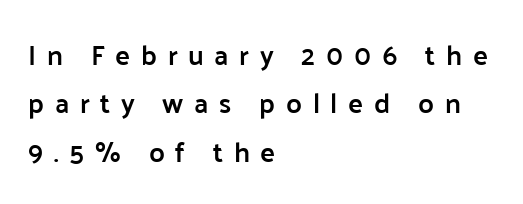
Q: Is the text bold? A: Semi-bold.
Q: Is the text italic (slanted)? A: No, it is upright.
Q: Is the typeface a serif or a sans-serif typeface? A: Sans-serif.
Q: Is the text underlined? A: No.
Q: How is the paragraph aligned? A: Left-aligned.
Q: Is the spacing between letters normal or unusually wide? A: Unusually wide.
Q: Width (condensed, normal, or wide)? A: Normal.
Q: Stroke contrast? A: Low.
Q: x-height? A: Medium.
Q: Monospaced? A: No.
